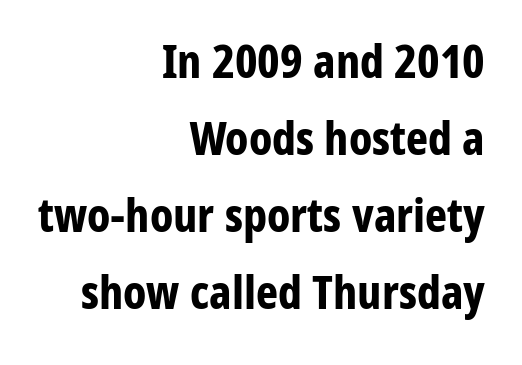
Q: Is the text bold? A: Yes.
Q: Is the text italic (slanted)? A: No, it is upright.
Q: Is the typeface a serif or a sans-serif typeface? A: Sans-serif.
Q: Is the text underlined? A: No.
Q: How is the paragraph aligned? A: Right-aligned.
Q: Is the spacing between letters normal or unusually wide? A: Normal.
Q: Is the spacing between lines tight, normal or loose? A: Normal.
Q: Width (condensed, normal, or wide)? A: Condensed.
Q: Stroke contrast? A: Low.
Q: x-height? A: Medium.
Q: Monospaced? A: No.
